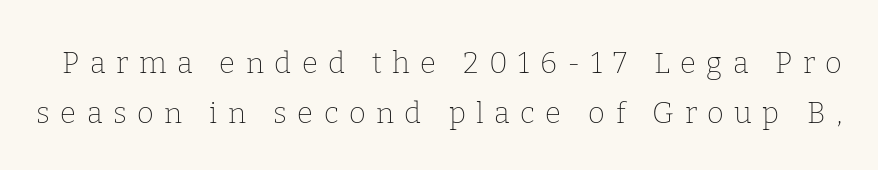
Typographically, this falls in the serif category. The letterforms sit at book weight or below. No word sits above an underline. Looks like regular typesetting: each glyph gets only the width it needs. You can tell it's not italic because the verticals are truly vertical.
